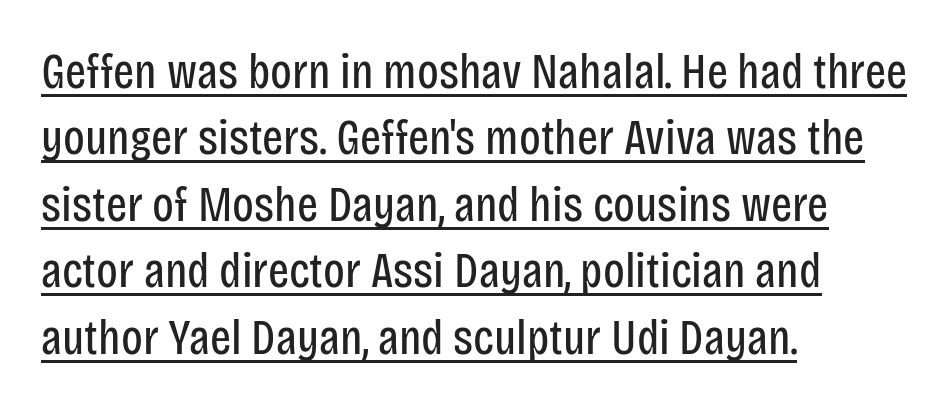
This rendering uses left alignment, leaving the right contour irregular. Regarding serifs, this sample does without them. Look at the tracking — it's just the regular setting, nothing added. Glance below the letters and you will spot a drawn line. Counters stay open thanks to moderate or lighter strokes.
